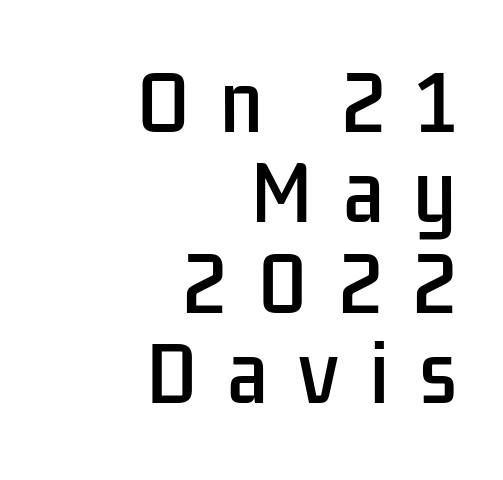
The image shows 74 px condensed sans-serif type, upright; set right-aligned, line spacing 1.22x, unusually wide letter spacing (+0.42 em), not underlined; low stroke contrast and a medium x-height.
